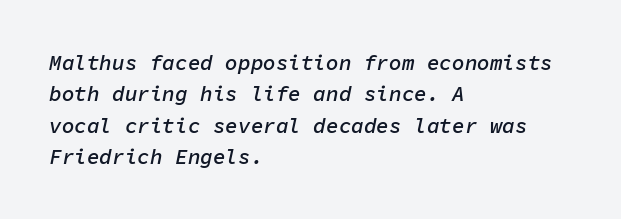
The block of text has a typical density, with ordinary space between rows. The letterforms sit shoulder to shoulder at normal distance. Looking at the ascenders, they clearly lean. Rule under the text: the space is simply empty.
